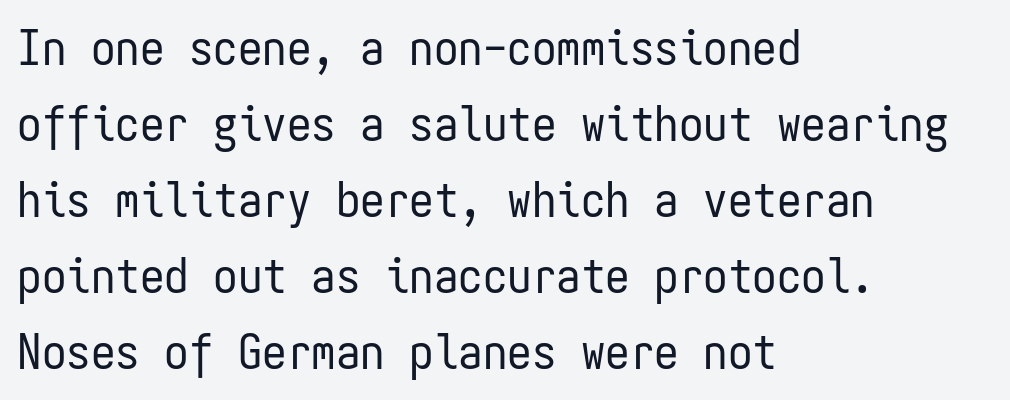
{"serif": "no", "italic": "no", "bold": "no", "weight": "regular", "width": "condensed", "stroke_contrast": "low", "x_height": "medium", "monospaced": "yes", "underline": "no", "align": "left", "line_spacing": "normal", "line_spacing_ratio": 1.55, "letter_spacing": "normal", "letter_spacing_em": 0.0, "glyph_px": 49}
